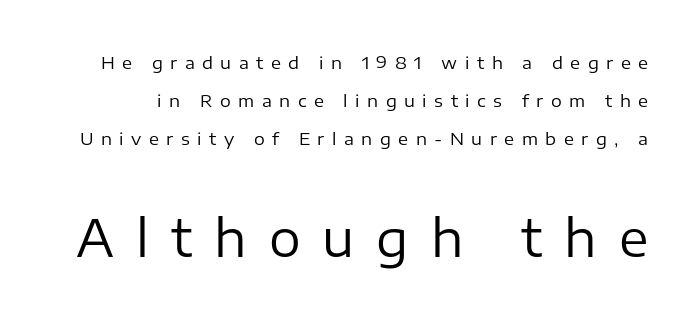
The image shows 50 px regular-weight sans-serif type, upright; set loose line spacing (2.24x), unusually wide letter spacing (+0.44 em), not underlined; the second (bottom) block is 2.94x larger; low stroke contrast and a medium x-height.
